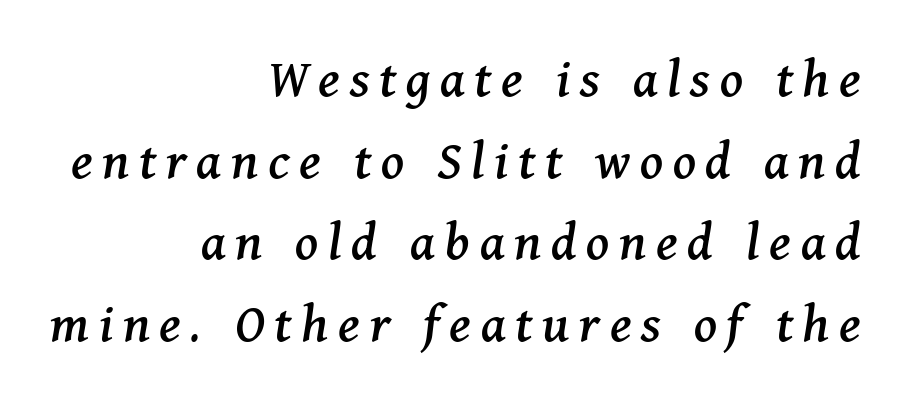
The image shows 57 px serif type, italic (leaning right); set right-aligned, normal line spacing (1.43x), not underlined; medium stroke contrast and a medium x-height.
